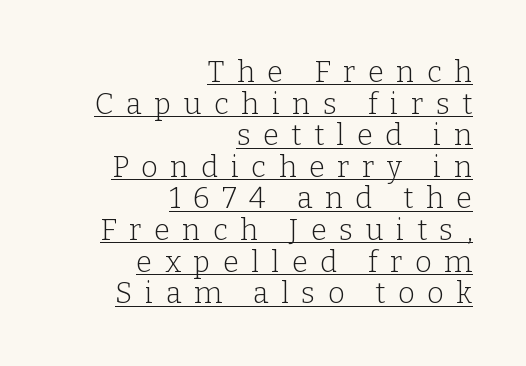
The image shows 29 px light serif type, upright; set right-aligned, tight line spacing (1.09x), unusually wide letter spacing (+0.43 em), underlined; low stroke contrast and a medium x-height.
